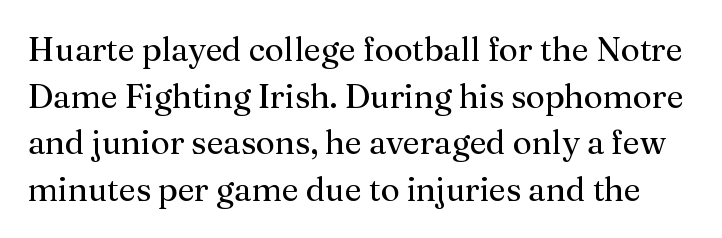
{"serif": "yes", "italic": "no", "bold": "no", "weight": "regular", "width": "normal", "stroke_contrast": "medium", "x_height": "medium", "monospaced": "no", "underline": "no", "line_spacing": "normal", "line_spacing_ratio": 1.41, "letter_spacing": "normal", "letter_spacing_em": 0.0, "glyph_px": 33}
